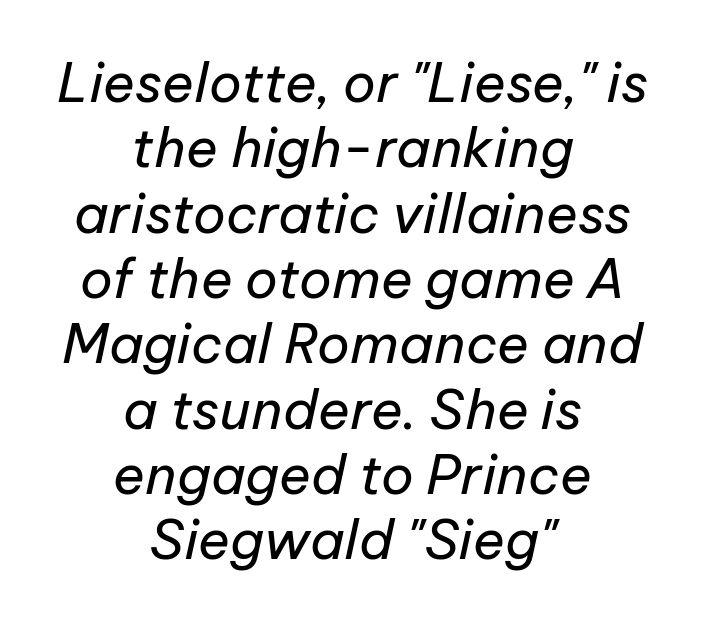
{"italic": "yes", "lean": "right", "slant_degrees": 12, "bold": "no", "weight": "regular", "width": "normal", "stroke_contrast": "low", "x_height": "medium", "monospaced": "no", "underline": "no", "align": "center", "line_spacing_ratio": 1.21, "letter_spacing": "normal", "letter_spacing_em": 0.0, "glyph_px": 54}
